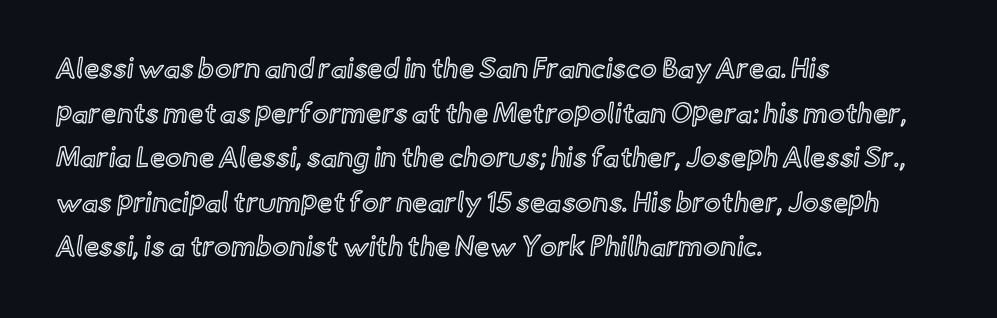
Q: Is the text italic (slanted)? A: Yes.
Q: Is the text underlined? A: No.
Q: How is the paragraph aligned? A: Left-aligned.
Q: Is the spacing between letters normal or unusually wide? A: Normal.
Q: Is the spacing between lines tight, normal or loose? A: Normal.
Q: Width (condensed, normal, or wide)? A: Normal.
Q: x-height? A: Small.
Q: Monospaced? A: No.
